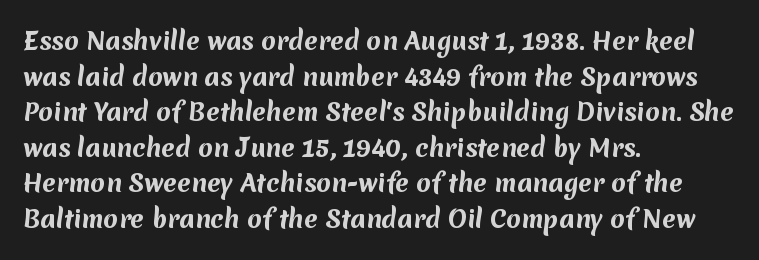
Q: Is the text bold? A: Yes.
Q: Is the text underlined? A: No.
Q: How is the paragraph aligned? A: Left-aligned.
Q: Is the spacing between letters normal or unusually wide? A: Normal.
Q: Is the spacing between lines tight, normal or loose? A: Normal.
